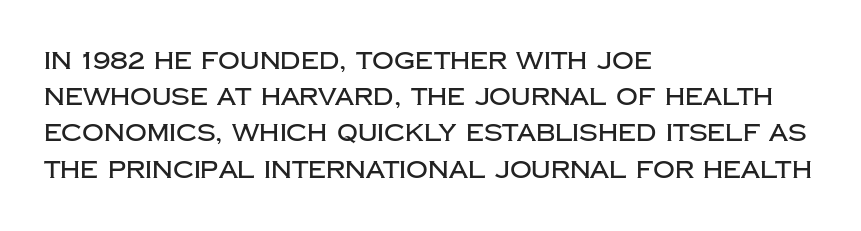
The image shows 24 px text type, upright; set left-aligned, normal line spacing (1.51x), normal letter spacing, not underlined.
